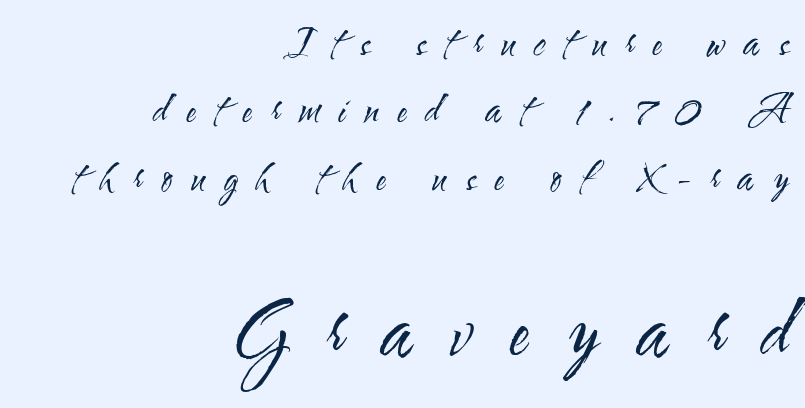
{"serif": "no", "bold": "no", "weight": "regular", "width": "condensed", "stroke_contrast": "medium", "x_height": "small", "monospaced": "no", "underline": "no", "align": "right", "line_spacing_ratio": 1.77, "letter_spacing": "wide", "letter_spacing_em": 0.5, "larger_block": "second", "size_ratio": 2.0, "glyph_px": 76}
